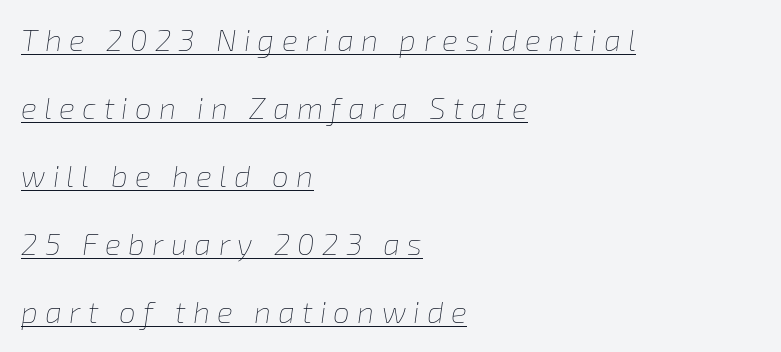
Think standard paragraph weight, or any step lighter than that. The lettering is marked with a stroke running underneath it. In terms of leading, this rendering errs on the spacious side. Caption: multi-line text, flush left, ragged right. The passage shown is typed in a proportional face where columns would drift. Characters follow at a spacing far wider than the type designer built in.
